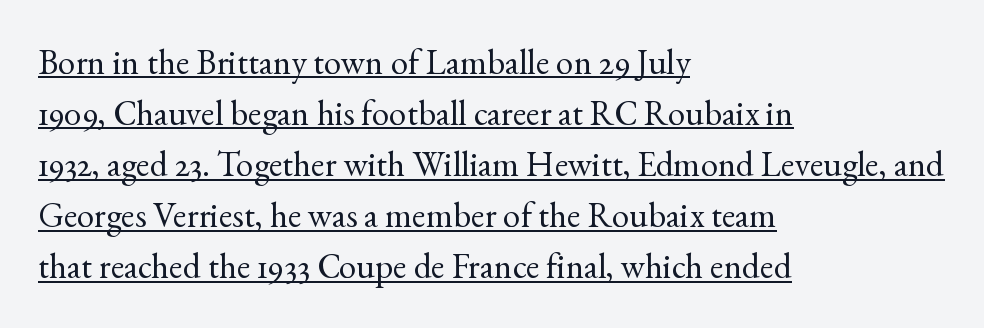
{"serif": "yes", "italic": "no", "bold": "no", "weight": "regular", "width": "normal", "x_height": "small", "monospaced": "no", "underline": "yes", "align": "left", "line_spacing": "normal", "line_spacing_ratio": 1.46, "letter_spacing": "normal", "letter_spacing_em": 0.0, "glyph_px": 35}
